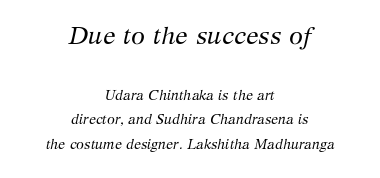
The image shows 25 px text type, italic (leaning right); set centered, line spacing 1.75x, normal letter spacing, not underlined; the first (top) block is 1.79x larger.
